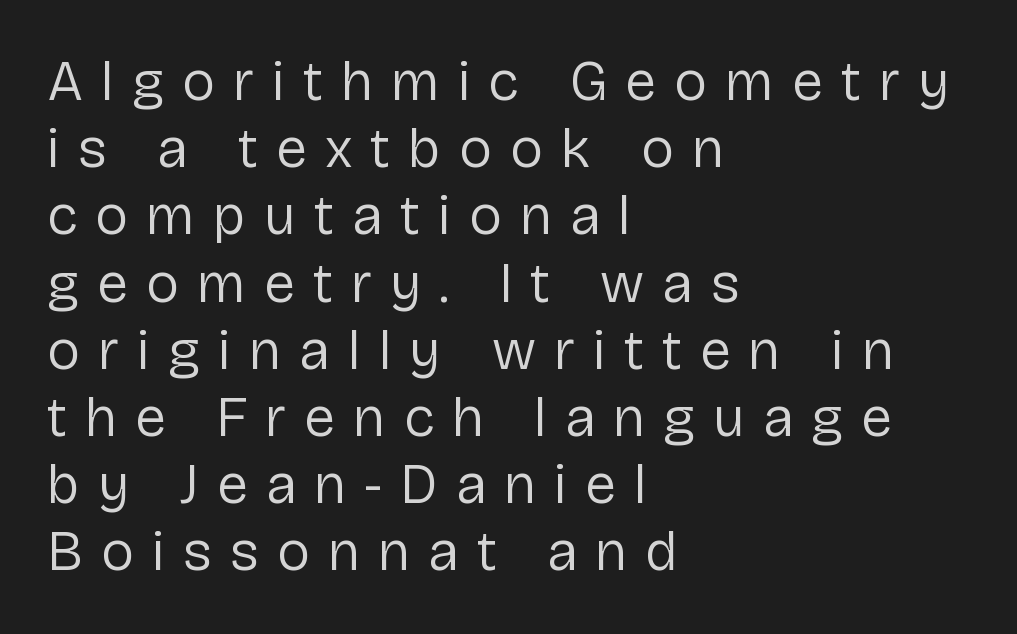
The image shows 56 px regular-weight sans-serif type, upright; set left-aligned, line spacing 1.2x, unusually wide letter spacing (+0.32 em), not underlined; low stroke contrast and a medium x-height.
